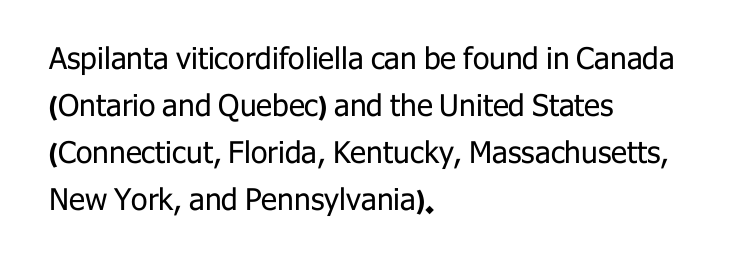
Q: Is the text bold? A: No.
Q: Is the text italic (slanted)? A: No, it is upright.
Q: Is the typeface a serif or a sans-serif typeface? A: Sans-serif.
Q: Is the text underlined? A: No.
Q: How is the paragraph aligned? A: Left-aligned.
Q: Is the spacing between letters normal or unusually wide? A: Normal.
Q: Is the spacing between lines tight, normal or loose? A: Normal.
Q: Width (condensed, normal, or wide)? A: Normal.
Q: Stroke contrast? A: Low.
Q: x-height? A: Medium.
Q: Monospaced? A: No.
